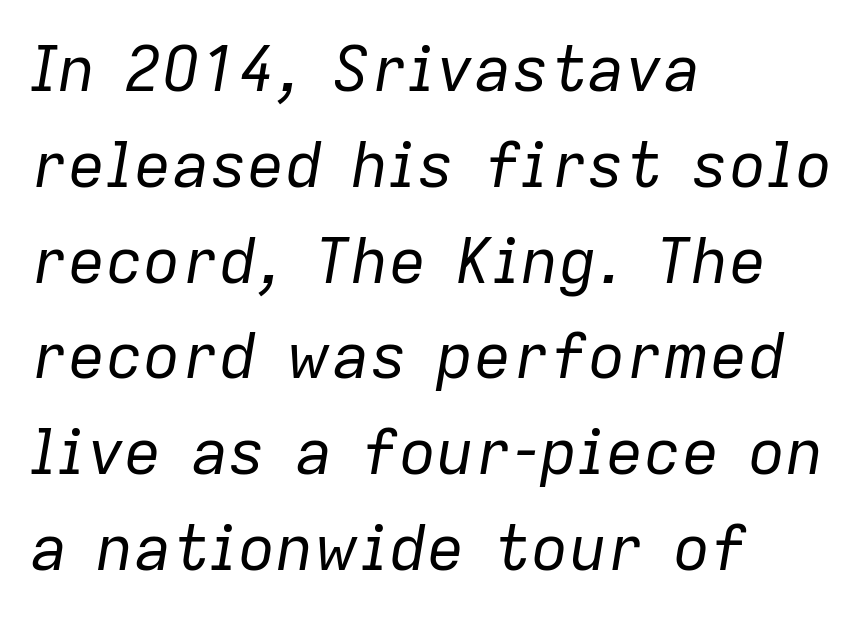
The block of text has a typical density, with ordinary space between rows. Honestly, the letter spacing is just normal — you wouldn't notice it. Quick note: italic. Character widths vary here, with narrow letters taking less room than wide ones. Is the block centered? No — it sits flush against the left margin. Plain, unruled lines of type.
